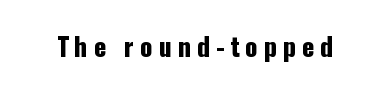
The image shows 25 px text type, upright; set unusually wide letter spacing (+0.24 em), not underlined.
